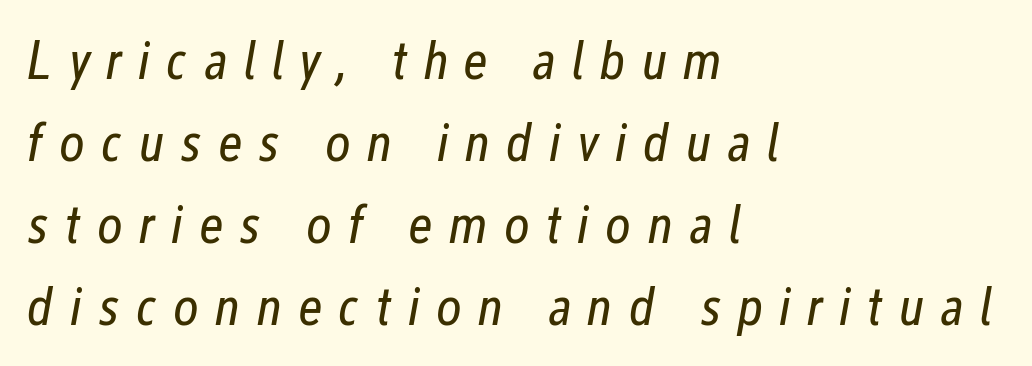
The image shows 55 px regular-weight, condensed type, italic (leaning right); set left-aligned, normal line spacing (1.49x), unusually wide letter spacing (+0.29 em), not underlined; low stroke contrast and a medium x-height.
